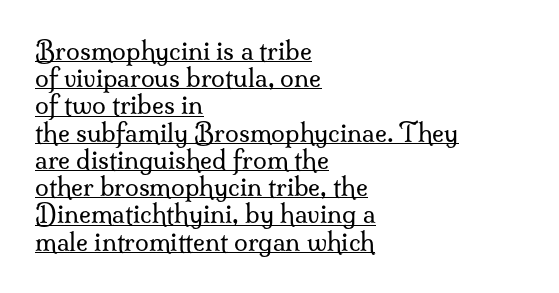
The image shows 25 px text type, upright; set left-aligned, tight line spacing (1.09x), normal letter spacing, underlined.
